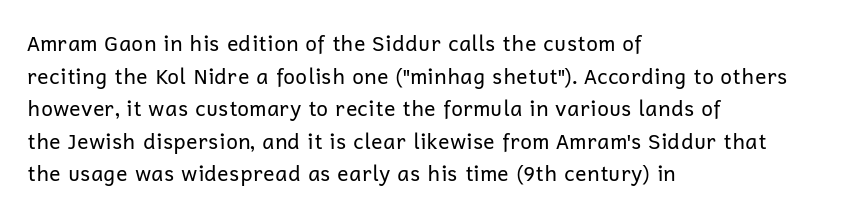
The image shows 21 px text type, upright; set left-aligned, normal line spacing (1.55x), normal letter spacing, not underlined.
